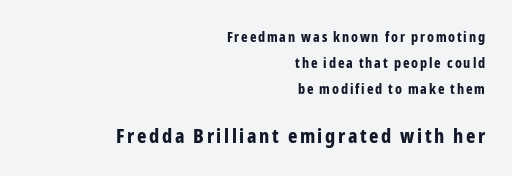
Q: Is the text bold? A: Yes.
Q: Is the text italic (slanted)? A: No, it is upright.
Q: Is the text underlined? A: No.
Q: How is the paragraph aligned? A: Right-aligned.
Q: Which block of text is set in a larger size, the first (top) or the second (bottom)? A: The second (bottom) one.
